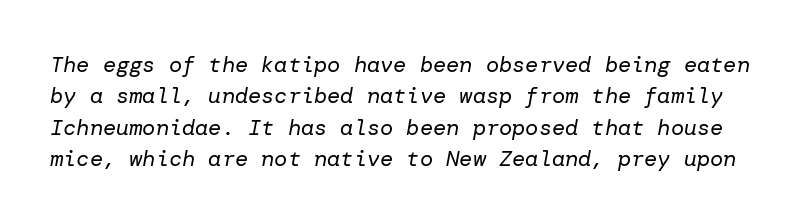
The image shows 22 px text type, italic (leaning right); set normal line spacing (1.43x), normal letter spacing, not underlined.
